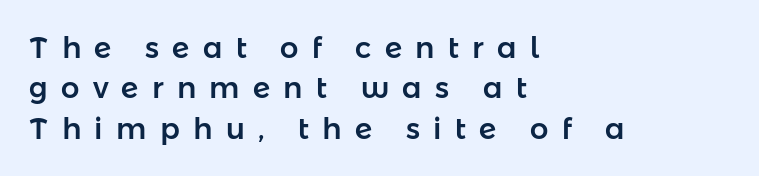
Italic: no, the glyphs are upright roman. Here the designer chose a conventional face with non-uniform glyph widths. The face used here is rendered with a markedly widened letterfit. Check under the words: just untouched page. The glyphs in this specimen are sans serif. Each new line begins a customary step beneath the previous one.
